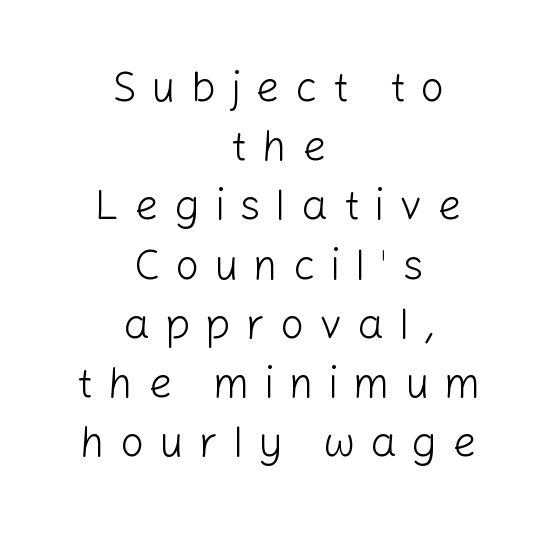
{"serif": "no", "italic": "no", "bold": "no", "weight": "light", "width": "normal", "stroke_contrast": "low", "x_height": "medium", "monospaced": "no", "underline": "no", "align": "center", "line_spacing": "normal", "line_spacing_ratio": 1.41, "letter_spacing": "wide", "letter_spacing_em": 0.36, "glyph_px": 42}
